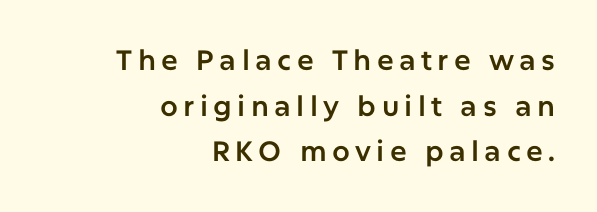
The image shows 28 px sans-serif type, upright; set right-aligned, normal line spacing (1.63x), not underlined; low stroke contrast and a medium x-height.
